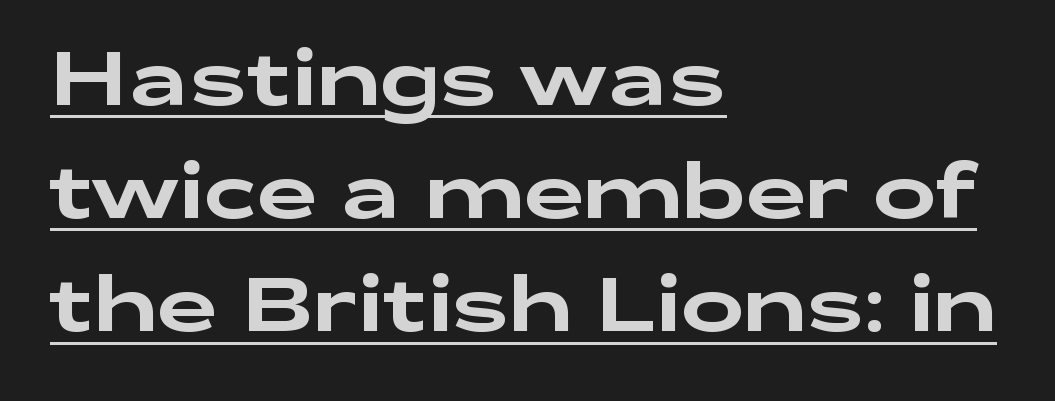
The image shows 75 px wide sans-serif type, upright; set left-aligned, normal line spacing (1.51x), normal letter spacing, underlined; low stroke contrast and a medium x-height.
